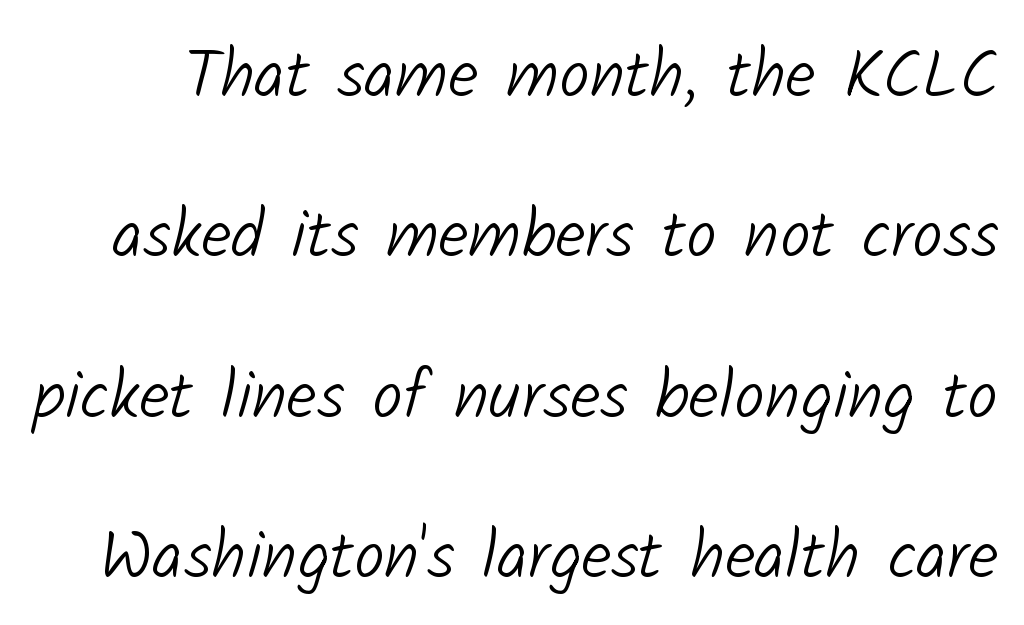
The image shows 68 px light sans-serif type; set loose line spacing (2.36x), normal letter spacing, not underlined; low stroke contrast and a medium x-height.
